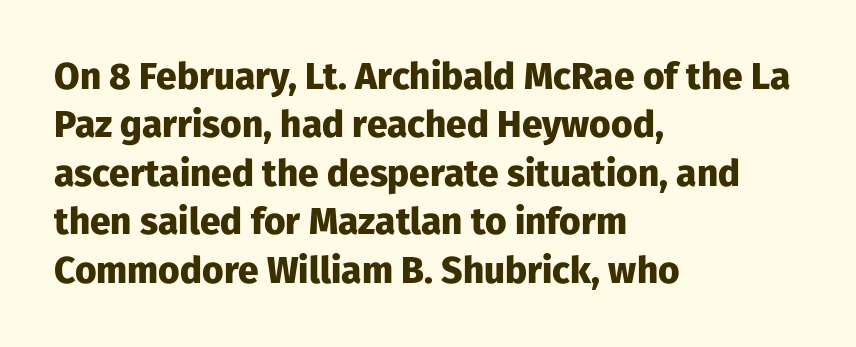
The image shows 37 px heavy sans-serif type, upright; set left-aligned, normal line spacing (1.31x), normal letter spacing, not underlined; low stroke contrast and a medium x-height.
